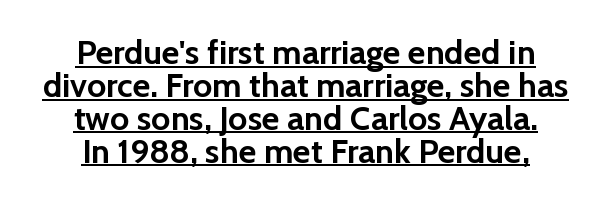
{"serif": "no", "italic": "no", "bold": "yes", "weight": "semibold", "width": "normal", "stroke_contrast": "low", "x_height": "medium", "monospaced": "no", "underline": "yes", "align": "center", "line_spacing": "tight", "line_spacing_ratio": 0.97, "letter_spacing": "normal", "letter_spacing_em": 0.0, "glyph_px": 34}
